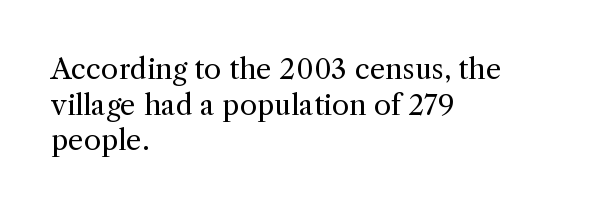
The image shows 28 px regular-weight serif type, upright; set left-aligned, normal line spacing (1.27x), normal letter spacing, not underlined; a medium x-height.
